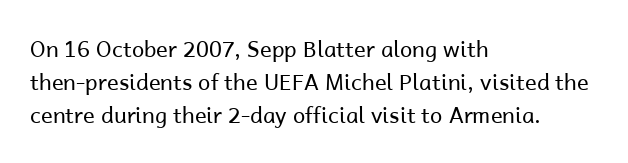
Tall strokes in this sample are plumb rather than angled. Weight: regular or lighter. Tracking value appears to be zero — textbook default spacing. The passage shown stacks its lines at a standard gap. The lines in this sample share a left origin and differ only in where they stop. Anything drawn beneath the words? Only blank space.
